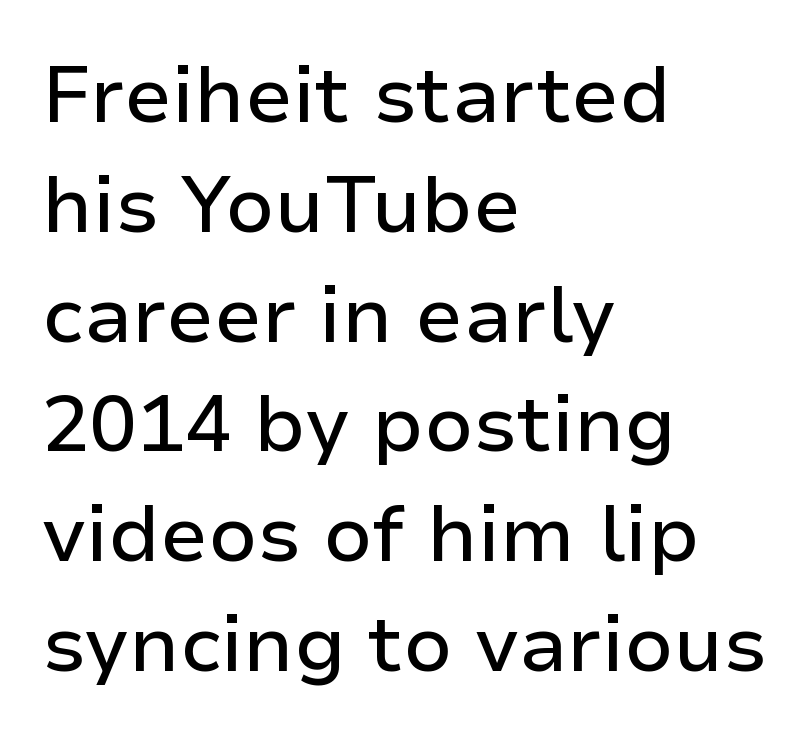
The image shows 79 px sans-serif type, upright; set left-aligned, normal line spacing (1.39x), normal letter spacing, not underlined; low stroke contrast and a medium x-height.
